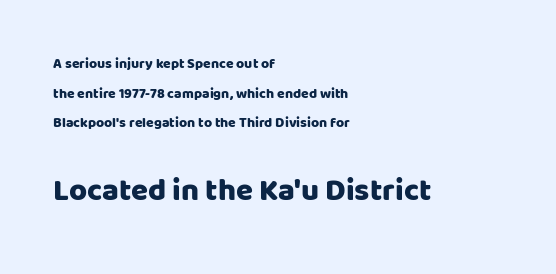
Q: Is the text italic (slanted)? A: No, it is upright.
Q: Is the typeface a serif or a sans-serif typeface? A: Sans-serif.
Q: Is the text underlined? A: No.
Q: How is the paragraph aligned? A: Left-aligned.
Q: Is the spacing between letters normal or unusually wide? A: Normal.
Q: Is the spacing between lines tight, normal or loose? A: Loose.
Q: Which block of text is set in a larger size, the first (top) or the second (bottom)? A: The second (bottom) one.
Q: Width (condensed, normal, or wide)? A: Normal.
Q: Stroke contrast? A: Low.
Q: x-height? A: Large.
Q: Monospaced? A: No.
